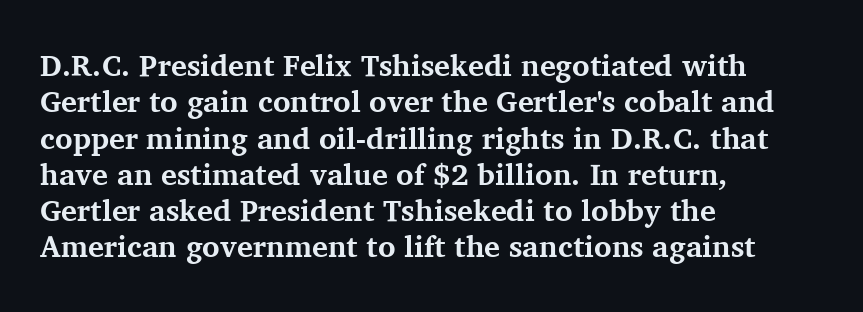
The face used here is proportionally spaced, like ordinary book or web type. These lines keep a tight, regular rhythm from letter to letter. I'd describe the lettering as bold — thick and assertive. Unlike a clean sans, this face finishes its strokes with serifs. The passage shown is not underscored anywhere.
